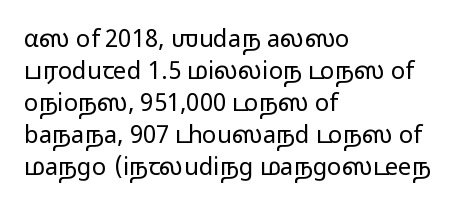
Q: Is the text bold? A: No.
Q: Is the text italic (slanted)? A: No, it is upright.
Q: Is the text underlined? A: No.
Q: How is the paragraph aligned? A: Left-aligned.
Q: Is the spacing between letters normal or unusually wide? A: Normal.
Q: Is the spacing between lines tight, normal or loose? A: Normal.
